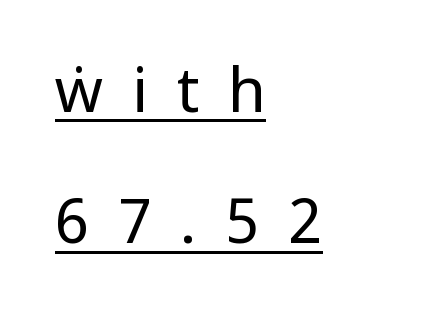
The rendering shows plain stroke endings on the letterforms — a sans-serif design. Regarding leading, the lines here are spaced well apart. Tracking value appears strongly positive — letters spread wide. Tall strokes in this sample are plumb rather than angled. A continuous stroke trails under the words, as in a hyperlink. Stems and bowls with no extra thickness — not bold.
